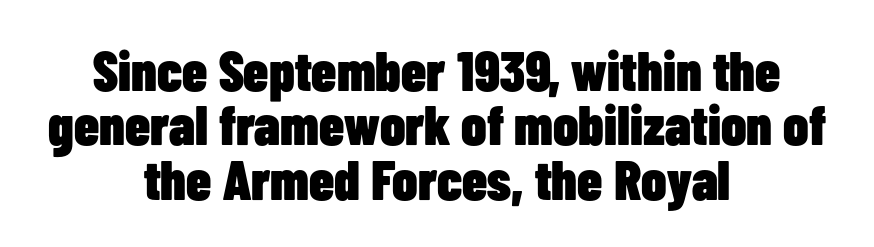
Do the letters lean? They stand straight. The specimen omits any rule beneath the text block's lines. Plenty of ink on the page — the face is bold. This rendering leaves character spacing at its baseline value. The designer dialed line spacing down below the default. Does the copy run flush right? No — it is centered line by line.
